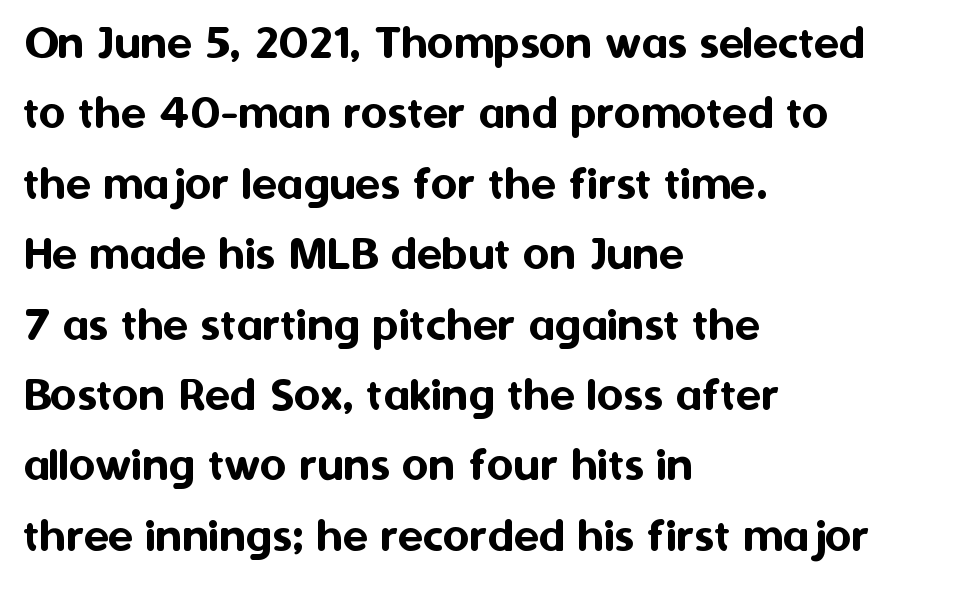
{"serif": "no", "italic": "no", "width": "normal", "stroke_contrast": "medium", "x_height": "medium", "monospaced": "no", "underline": "no", "align": "left", "line_spacing": "normal", "line_spacing_ratio": 1.38, "letter_spacing": "normal", "letter_spacing_em": 0.0, "glyph_px": 51}
